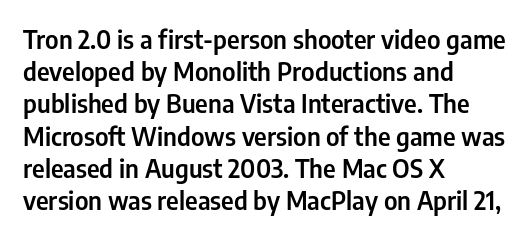
No italicization has been applied; the sample stays upright. This sample uses plain, unmodified letter spacing. Decoration check: the copy has no underline. The typesetter chose a ragged-right arrangement here. Interline gaps are of average width in this sample.
